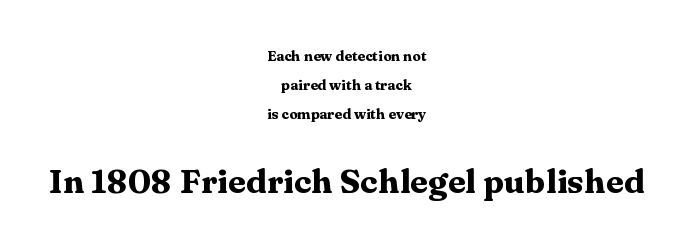
{"serif": "yes", "italic": "no", "bold": "yes", "weight": "heavy", "width": "wide", "stroke_contrast": "medium", "x_height": "medium", "monospaced": "no", "underline": "no", "align": "center", "line_spacing": "loose", "line_spacing_ratio": 2.06, "letter_spacing": "normal", "letter_spacing_em": 0.0, "larger_block": "second", "size_ratio": 2.36, "glyph_px": 33}
